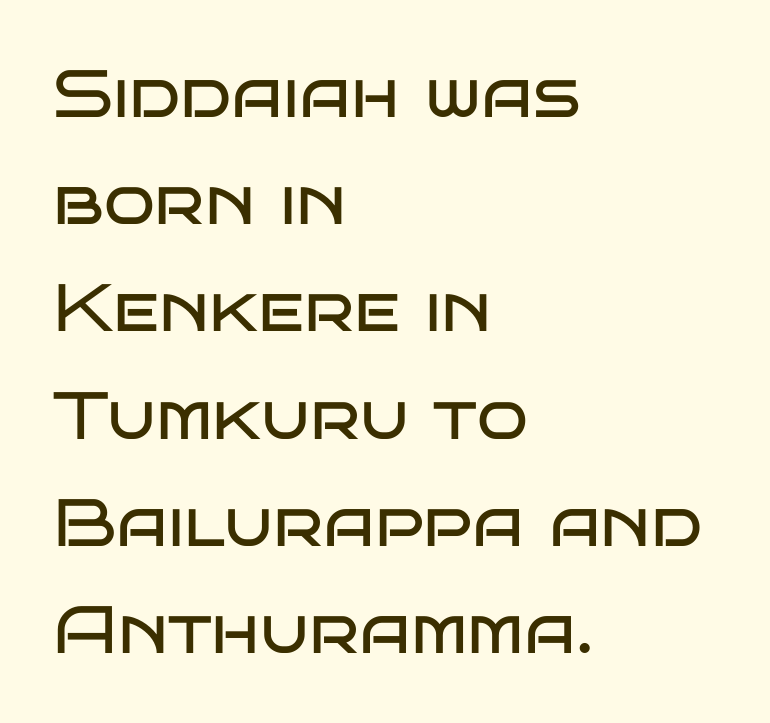
Q: Is the text bold? A: No.
Q: Is the text italic (slanted)? A: No, it is upright.
Q: Is the typeface a serif or a sans-serif typeface? A: Sans-serif.
Q: Is the text underlined? A: No.
Q: How is the paragraph aligned? A: Left-aligned.
Q: Is the spacing between letters normal or unusually wide? A: Normal.
Q: Is the spacing between lines tight, normal or loose? A: Normal.
Q: Width (condensed, normal, or wide)? A: Wide.
Q: Stroke contrast? A: Low.
Q: x-height? A: Large.
Q: Monospaced? A: No.
